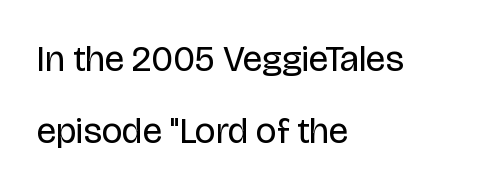
Style check: upright. The horizontal fit of the characters is conventional and even. The area under the type is left untouched. Summary of weight: not heavy and not bold.
